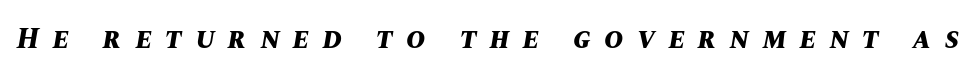
The image shows 29 px bold type, italic (leaning right); set unusually wide letter spacing (+0.47 em), not underlined; medium stroke contrast and a large x-height.
